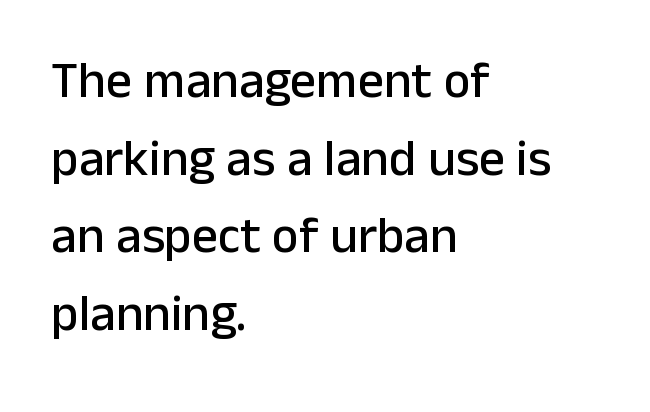
Standard letterfit; no display-style spreading of the glyphs. This sample is left-justified, so line endings fall wherever the words run out. Underline: absent. Is this a fixed-width face? No — the glyphs have proportional, varying widths.
